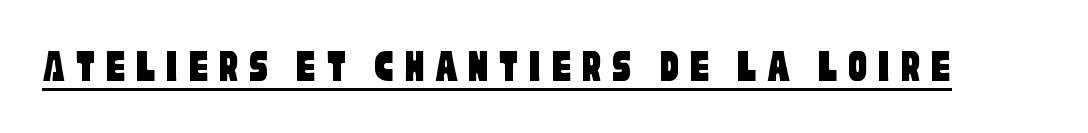
{"serif": "no", "width": "condensed", "stroke_contrast": "low", "x_height": "large", "monospaced": "no", "underline": "yes", "letter_spacing": "wide", "letter_spacing_em": 0.21, "glyph_px": 48}
